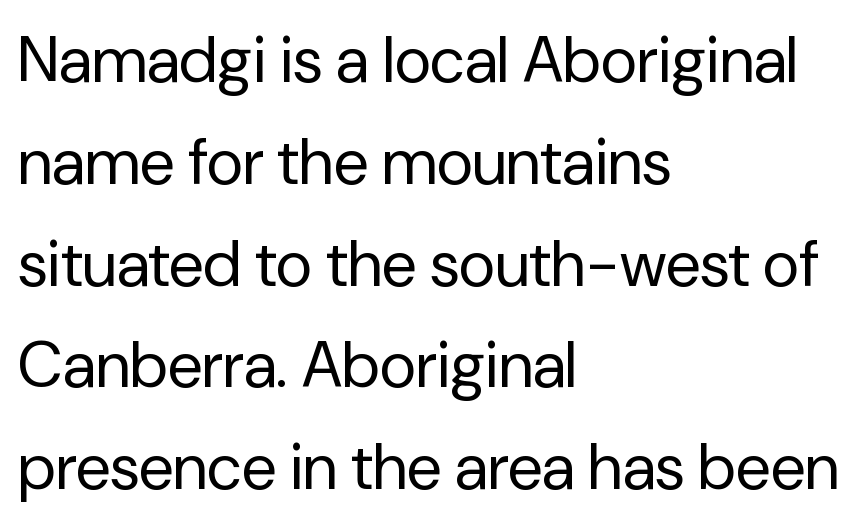
Q: Is the text bold? A: No.
Q: Is the text italic (slanted)? A: No, it is upright.
Q: Is the typeface a serif or a sans-serif typeface? A: Sans-serif.
Q: Is the text underlined? A: No.
Q: How is the paragraph aligned? A: Left-aligned.
Q: Is the spacing between letters normal or unusually wide? A: Normal.
Q: Is the spacing between lines tight, normal or loose? A: Normal.
Q: Width (condensed, normal, or wide)? A: Normal.
Q: Stroke contrast? A: Low.
Q: x-height? A: Medium.
Q: Monospaced? A: No.
